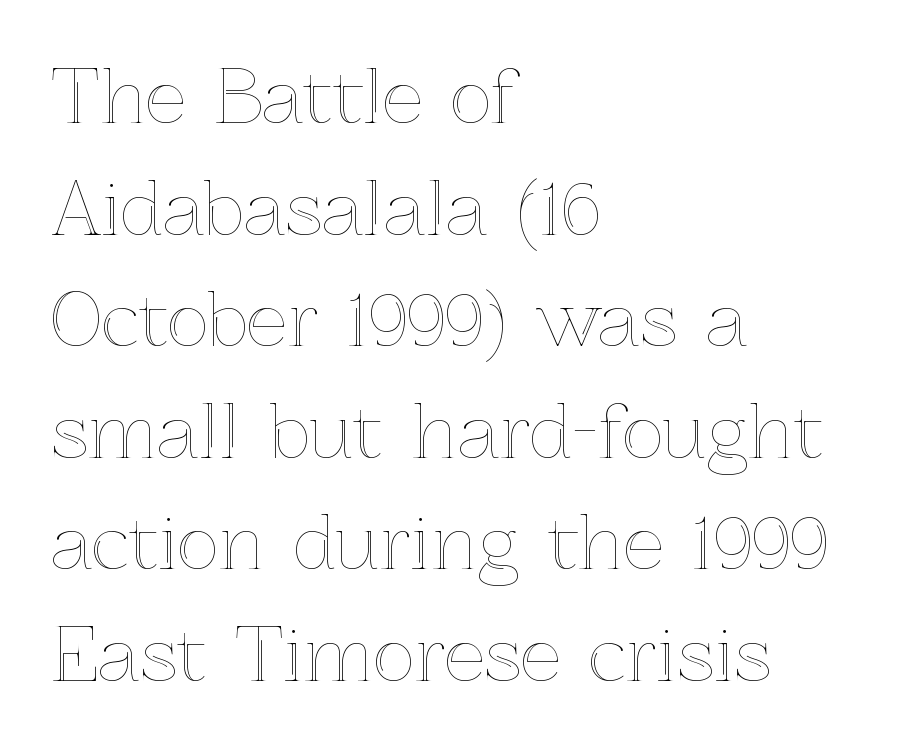
The image shows 72 px text type, upright; set left-aligned, normal line spacing (1.55x), normal letter spacing, not underlined; a medium x-height.
